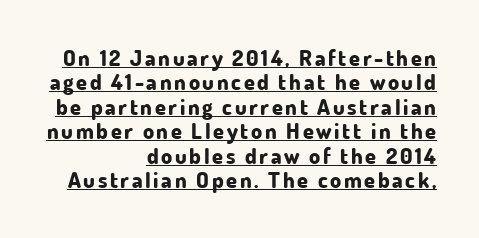
{"italic": "no", "bold": "yes", "underline": "yes", "align": "right", "line_spacing": "tight", "line_spacing_ratio": 1.11, "glyph_px": 22}
